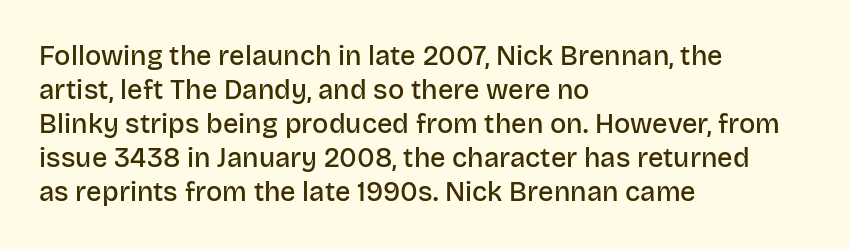
Q: Is the text bold? A: Semi-bold.
Q: Is the text italic (slanted)? A: No, it is upright.
Q: Is the text underlined? A: No.
Q: How is the paragraph aligned? A: Left-aligned.
Q: Is the spacing between letters normal or unusually wide? A: Normal.
Q: Is the spacing between lines tight, normal or loose? A: Normal.
